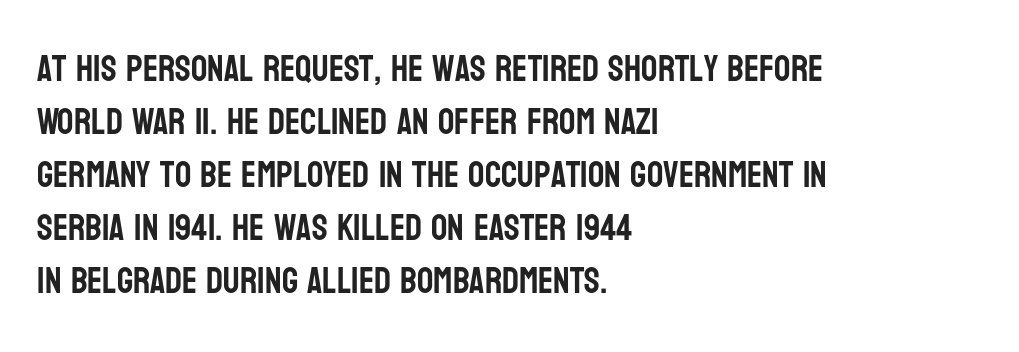
The image shows 36 px condensed sans-serif type, upright; set left-aligned, normal line spacing (1.47x), normal letter spacing, not underlined; low stroke contrast and a large x-height.
